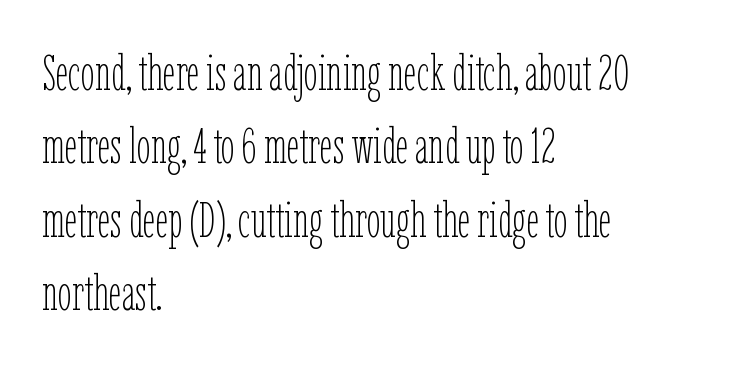
The image shows 50 px thin, condensed type, upright; set left-aligned, normal line spacing (1.47x), normal letter spacing, not underlined; low stroke contrast and a medium x-height.
